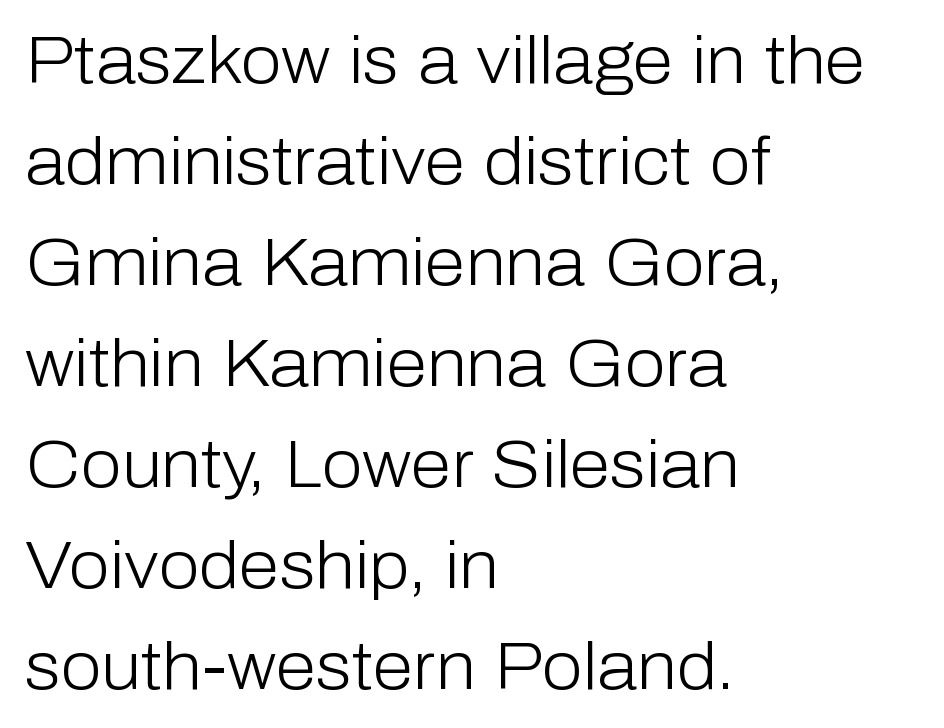
The image shows 66 px light sans-serif type, upright; set left-aligned, normal line spacing (1.53x), normal letter spacing, not underlined; low stroke contrast and a medium x-height.
